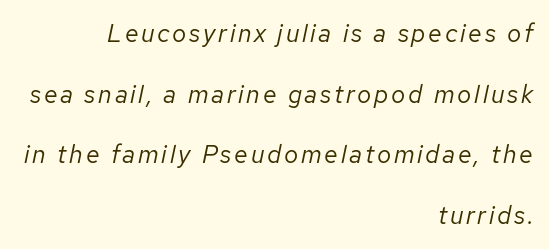
The image shows 25 px text type, italic (leaning right); set right-aligned, loose line spacing (2.43x), not underlined.
